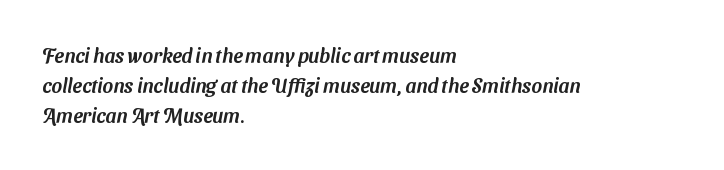
Q: Is the text underlined? A: No.
Q: How is the paragraph aligned? A: Left-aligned.
Q: Is the spacing between letters normal or unusually wide? A: Normal.
Q: Is the spacing between lines tight, normal or loose? A: Normal.
